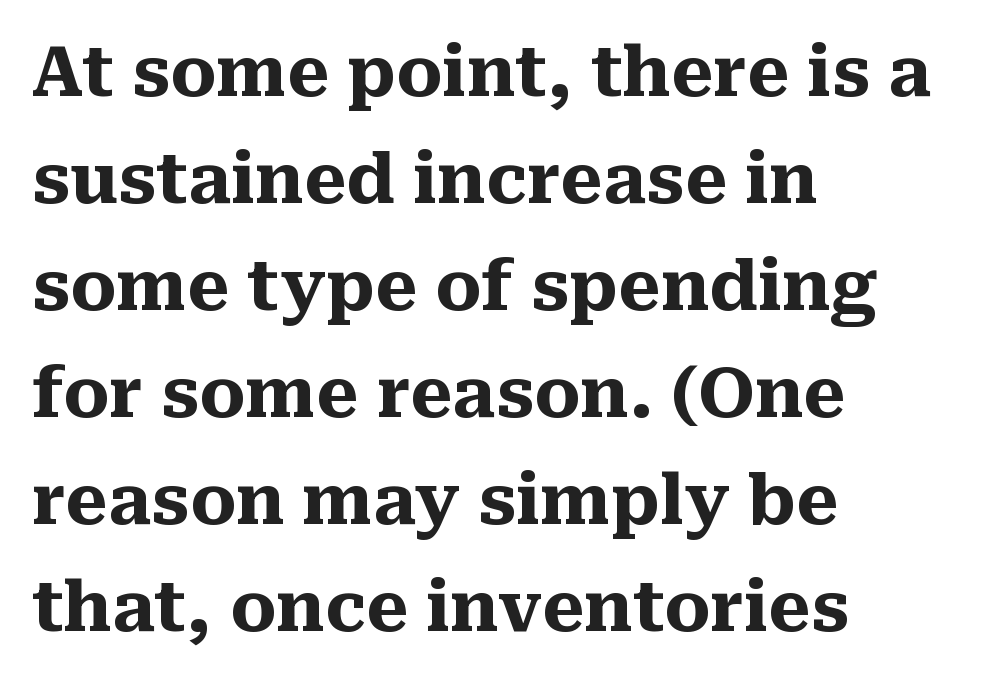
The image shows 69 px heavy serif type, upright; set left-aligned, normal line spacing (1.55x), normal letter spacing, not underlined; medium stroke contrast and a medium x-height.
